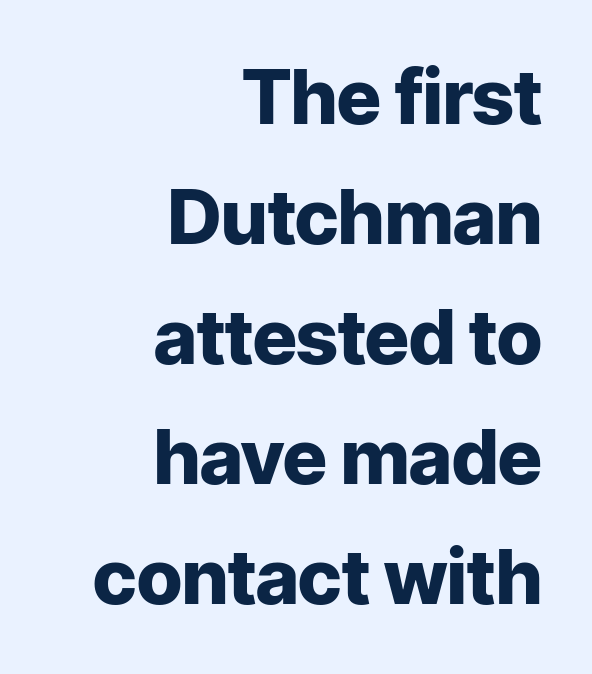
Q: Is the text bold? A: Yes.
Q: Is the text italic (slanted)? A: No, it is upright.
Q: Is the typeface a serif or a sans-serif typeface? A: Sans-serif.
Q: Is the text underlined? A: No.
Q: How is the paragraph aligned? A: Right-aligned.
Q: Is the spacing between letters normal or unusually wide? A: Normal.
Q: Is the spacing between lines tight, normal or loose? A: Normal.
Q: Width (condensed, normal, or wide)? A: Normal.
Q: Stroke contrast? A: Low.
Q: x-height? A: Medium.
Q: Monospaced? A: No.
